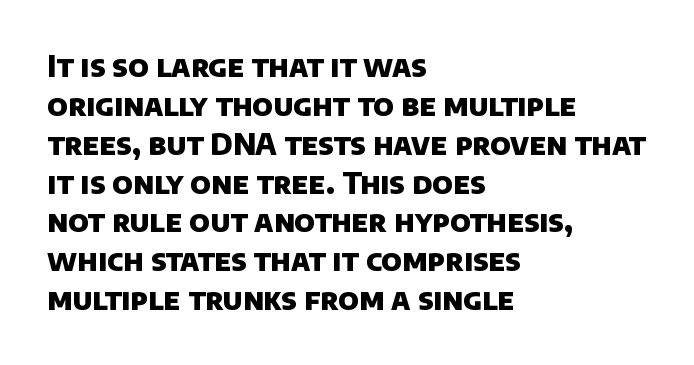
{"serif": "no", "bold": "yes", "weight": "heavy", "width": "normal", "stroke_contrast": "low", "x_height": "large", "monospaced": "no", "underline": "no", "align": "left", "line_spacing": "normal", "line_spacing_ratio": 1.34, "letter_spacing": "normal", "letter_spacing_em": 0.0, "glyph_px": 29}
